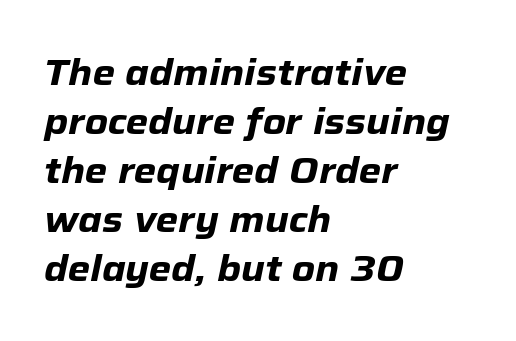
Compared with an ordinary text face, these strokes are far heavier — a full bold. Standard letterfit; no display-style spreading of the glyphs. This rendering features lettering with no underline. Spacing verdict: proportional, widths tailored to each character. The vertical gap from one line to the next is medium.
